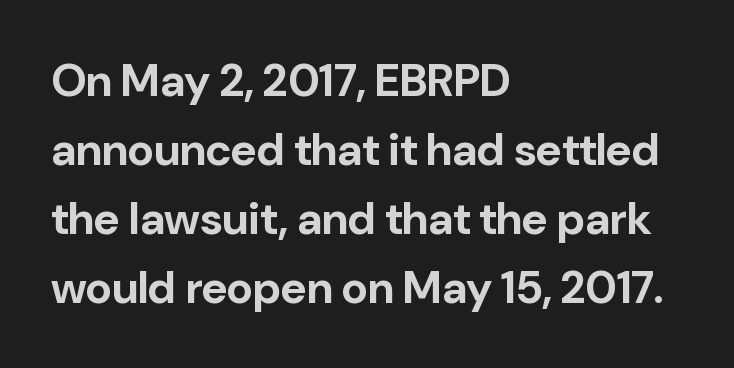
Q: Is the text bold? A: Yes.
Q: Is the text italic (slanted)? A: No, it is upright.
Q: Is the typeface a serif or a sans-serif typeface? A: Sans-serif.
Q: Is the text underlined? A: No.
Q: How is the paragraph aligned? A: Left-aligned.
Q: Is the spacing between letters normal or unusually wide? A: Normal.
Q: Is the spacing between lines tight, normal or loose? A: Normal.
Q: Width (condensed, normal, or wide)? A: Normal.
Q: Stroke contrast? A: Low.
Q: x-height? A: Medium.
Q: Monospaced? A: No.
